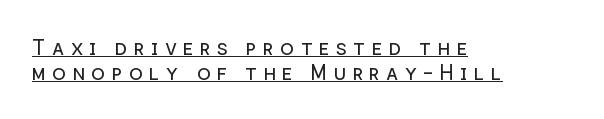
The image shows 21 px text type, upright; set left-aligned, line spacing 1.21x, unusually wide letter spacing (+0.29 em), underlined.
